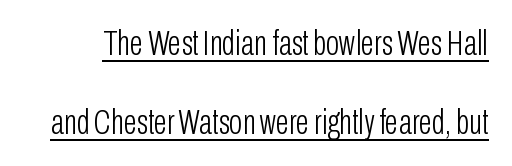
{"serif": "no", "italic": "no", "bold": "no", "weight": "light", "width": "condensed", "stroke_contrast": "low", "x_height": "medium", "monospaced": "no", "underline": "yes", "line_spacing": "loose", "line_spacing_ratio": 2.25, "letter_spacing": "normal", "letter_spacing_em": 0.0, "glyph_px": 35}
